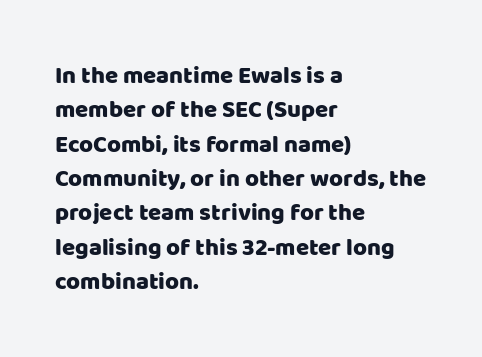
{"italic": "no", "underline": "no", "align": "left", "line_spacing": "normal", "line_spacing_ratio": 1.43, "letter_spacing": "normal", "letter_spacing_em": 0.0, "glyph_px": 24}
